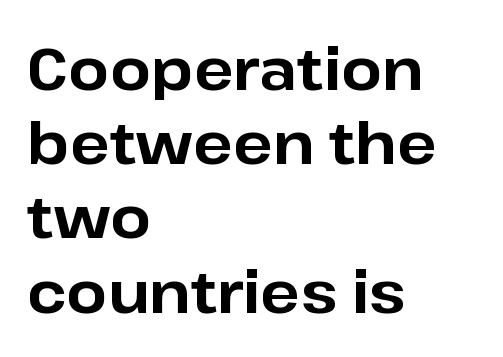
The image shows 58 px bold sans-serif type, upright; set left-aligned, normal line spacing (1.28x), normal letter spacing, not underlined; low stroke contrast and a medium x-height.
